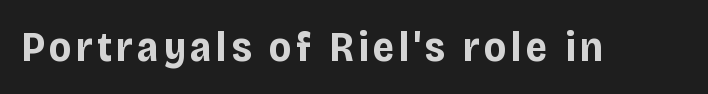
Q: Is the text bold? A: Yes.
Q: Is the text italic (slanted)? A: No, it is upright.
Q: Is the typeface a serif or a sans-serif typeface? A: Sans-serif.
Q: Is the text underlined? A: No.
Q: Width (condensed, normal, or wide)? A: Normal.
Q: Stroke contrast? A: Low.
Q: x-height? A: Large.
Q: Monospaced? A: No.
